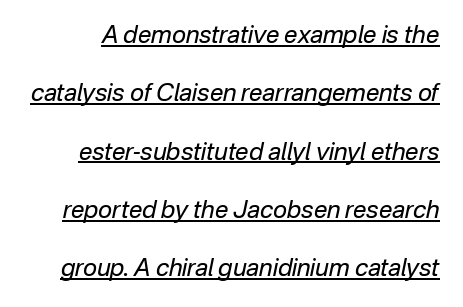
{"italic": "yes", "lean": "right", "slant_degrees": 12, "bold": "no", "underline": "yes", "line_spacing": "loose", "line_spacing_ratio": 2.43, "letter_spacing": "normal", "letter_spacing_em": 0.0, "glyph_px": 24}
